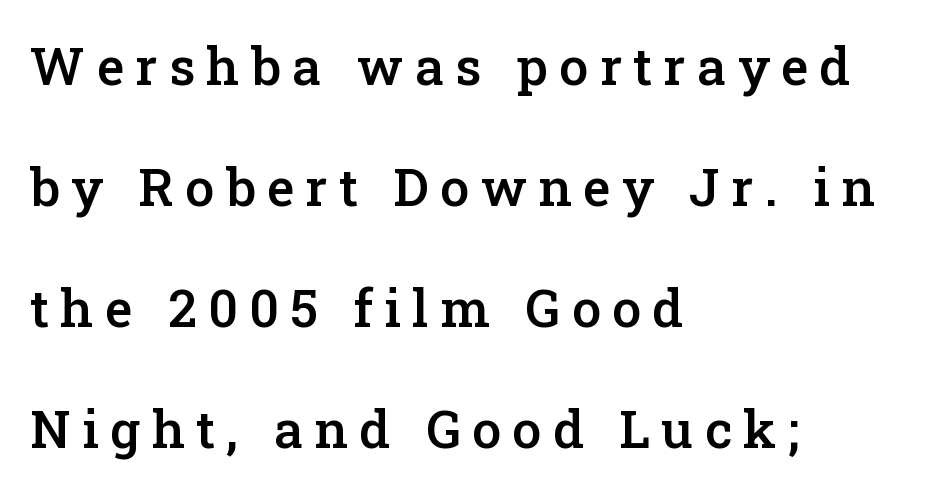
The image shows 52 px semibold serif type, upright; set left-aligned, loose line spacing (2.33x), unusually wide letter spacing (+0.22 em), not underlined; low stroke contrast and a medium x-height.
